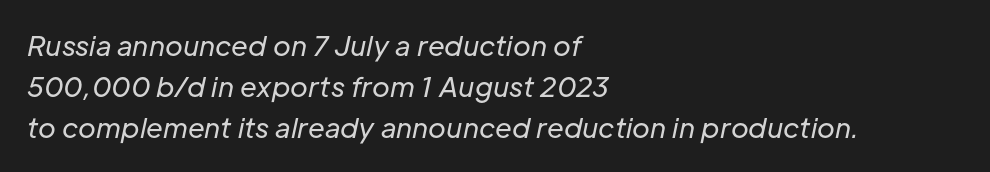
{"italic": "yes", "lean": "right", "slant_degrees": 12, "bold": "no", "underline": "no", "align": "left", "line_spacing": "normal", "line_spacing_ratio": 1.51, "letter_spacing": "normal", "letter_spacing_em": 0.0, "glyph_px": 27}
